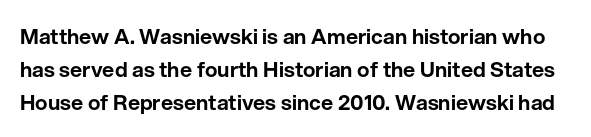
You can tell it's not italic because the verticals are truly vertical. This sample keeps an unexceptional amount of space between lines. What stands out about the letter spacing? Nothing — it is the standard amount. The zone under the glyphs is completely vacant.
